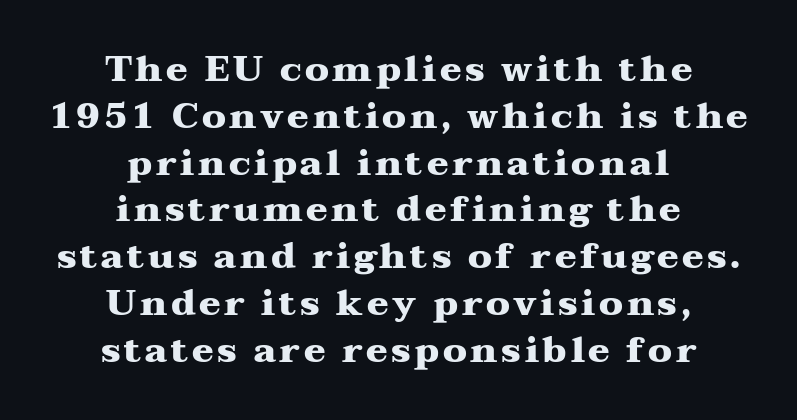
Bold? Absolutely — the strokes are thick and heavy. Anything drawn beneath the words? Only blank space. When letters stand straight like this, we call the style roman or upright. This sample keeps an unexceptional amount of space between lines. In terms of letterform style, serifs are clearly present.
